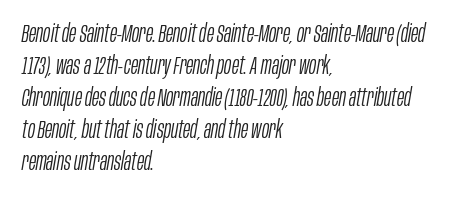
If you measured baseline to baseline, you'd find a middling distance. Alignment: flush left. Designer's note — italics engaged. Each row of text sits above clean, open space. Letters have the restrained weight of plain body copy at most. These lines keep a tight, regular rhythm from letter to letter.
